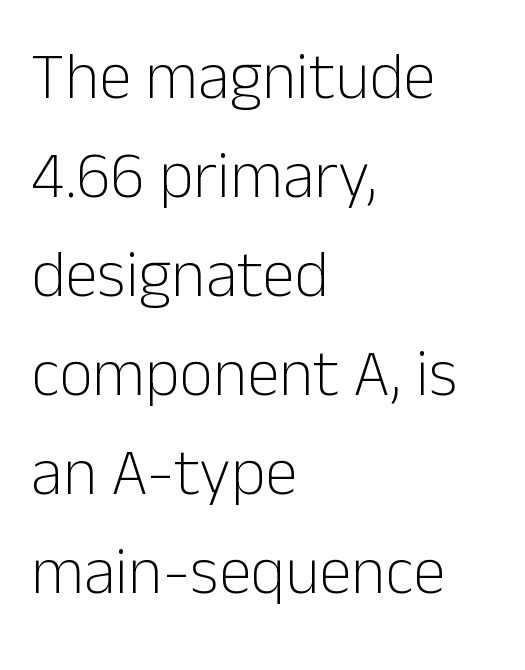
Q: Is the text bold? A: No.
Q: Is the text italic (slanted)? A: No, it is upright.
Q: Is the typeface a serif or a sans-serif typeface? A: Sans-serif.
Q: Is the text underlined? A: No.
Q: How is the paragraph aligned? A: Left-aligned.
Q: Is the spacing between letters normal or unusually wide? A: Normal.
Q: Is the spacing between lines tight, normal or loose? A: Normal.
Q: Width (condensed, normal, or wide)? A: Normal.
Q: Stroke contrast? A: Low.
Q: x-height? A: Medium.
Q: Monospaced? A: No.
